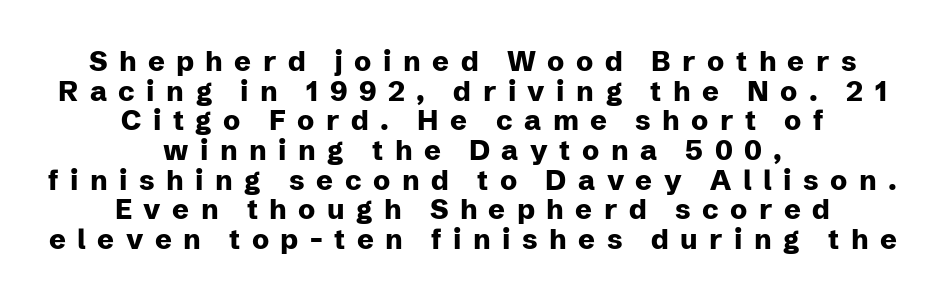
Think of a printed novel: that variable character pitch is what you see here. Caption: multi-line text, centered on the measure. Chunky letters — that's bold for sure. Stroke terminals: plain, sans-serif. The leading is snug, giving the passage a crowded texture.
